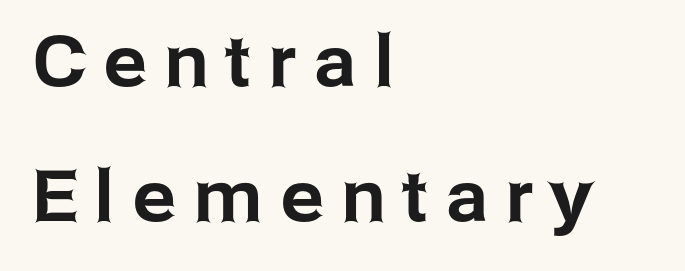
{"serif": "no", "italic": "no", "width": "normal", "stroke_contrast": "low", "x_height": "medium", "monospaced": "no", "underline": "no", "align": "left", "line_spacing": "loose", "line_spacing_ratio": 1.9, "letter_spacing": "wide", "letter_spacing_em": 0.26, "glyph_px": 71}
